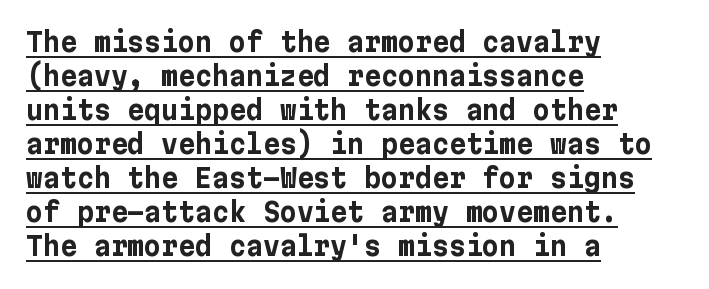
Q: Is the text bold? A: Yes.
Q: Is the text italic (slanted)? A: No, it is upright.
Q: Is the text underlined? A: Yes.
Q: How is the paragraph aligned? A: Left-aligned.
Q: Is the spacing between letters normal or unusually wide? A: Normal.
Q: Is the spacing between lines tight, normal or loose? A: Normal.
